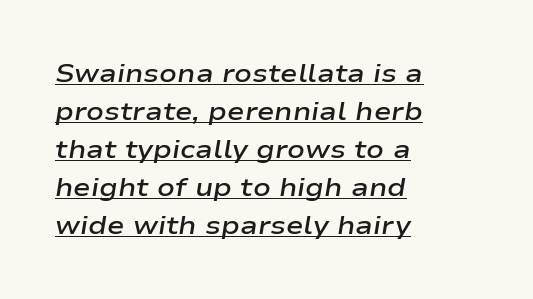
{"italic": "yes", "lean": "right", "slant_degrees": 9, "bold": "semi", "underline": "yes", "align": "left", "line_spacing": "normal", "line_spacing_ratio": 1.46, "letter_spacing": "normal", "letter_spacing_em": 0.0, "glyph_px": 26}
